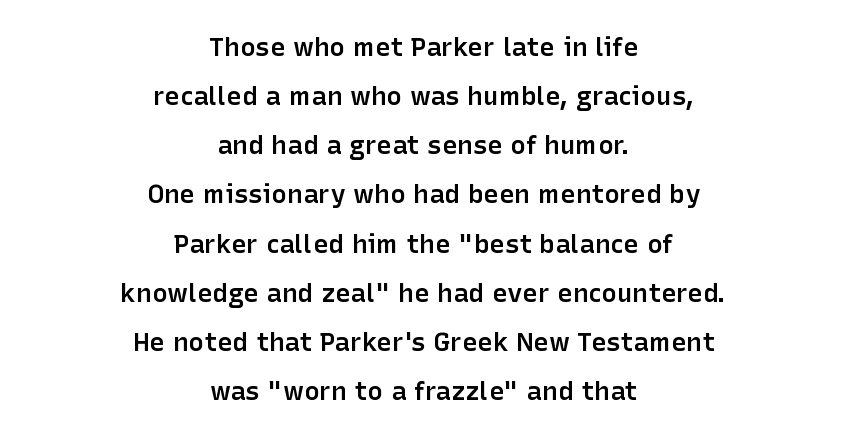
{"italic": "no", "bold": "semi", "underline": "no", "align": "center", "line_spacing_ratio": 1.89, "letter_spacing": "normal", "letter_spacing_em": 0.0, "glyph_px": 26}
